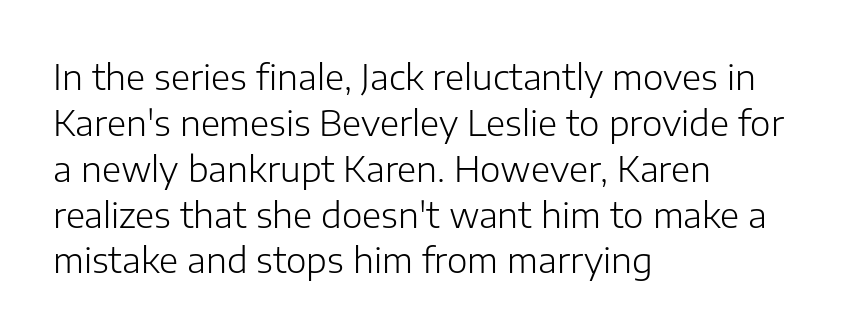
The image shows 35 px light sans-serif type, upright; set left-aligned, normal line spacing (1.31x), normal letter spacing, not underlined; low stroke contrast and a medium x-height.
